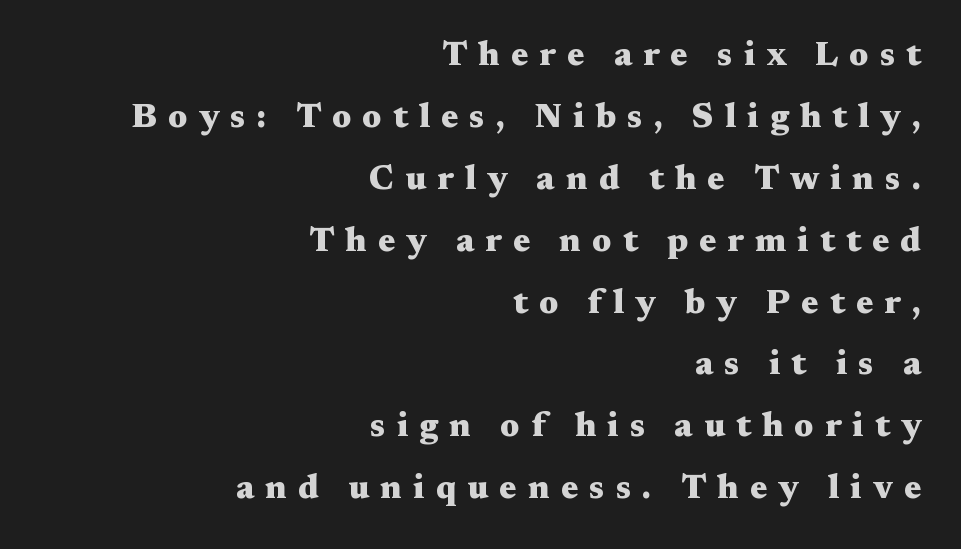
{"serif": "yes", "italic": "no", "bold": "yes", "weight": "heavy", "width": "wide", "stroke_contrast": "medium", "x_height": "medium", "monospaced": "no", "underline": "no", "align": "right", "line_spacing_ratio": 1.82, "letter_spacing": "wide", "letter_spacing_em": 0.33, "glyph_px": 34}
